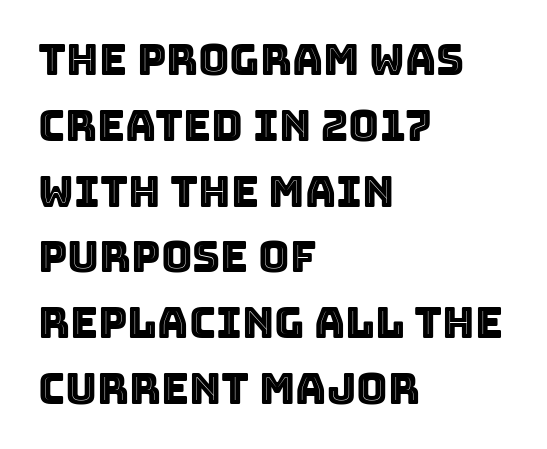
Think of a printed novel: that variable character pitch is what you see here. Nothing unusual about the tracking: characters are spaced as the font intends. The specimen reads as upright at a glance. Line beginnings align vertically; line endings do not. Quick note: underline off.
